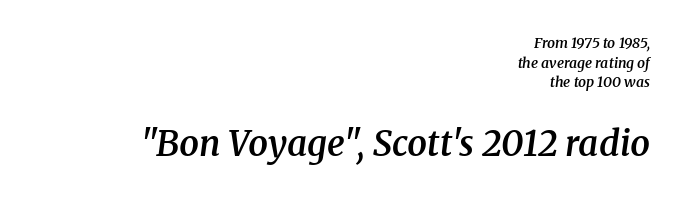
The image shows 35 px semibold serif type, italic (leaning right); set right-aligned, normal line spacing (1.41x), normal letter spacing, not underlined; the second (bottom) block is 2.5x larger; medium stroke contrast and a medium x-height.
